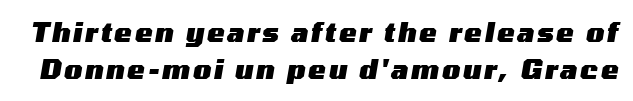
Rows of type keep a routine distance in the vertical direction. Has an underline been added? It has not. Posture: slanted. Typesetter's note: full bold, strokes at maximum text heaviness.
